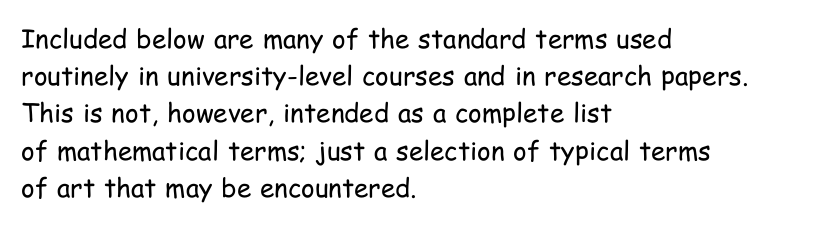
{"italic": "no", "bold": "no", "underline": "no", "align": "left", "line_spacing": "normal", "line_spacing_ratio": 1.43, "letter_spacing": "normal", "letter_spacing_em": 0.0, "glyph_px": 26}
